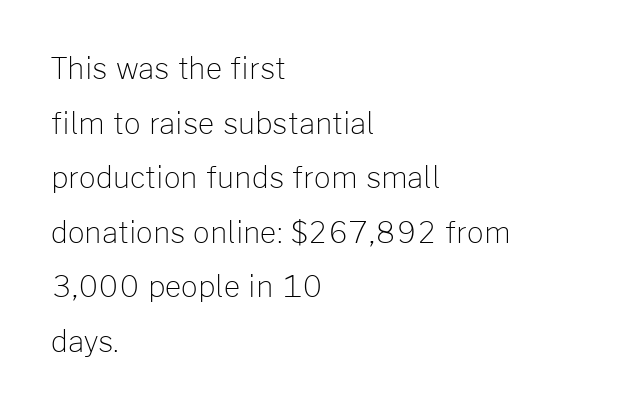
Q: Is the text bold? A: No.
Q: Is the text italic (slanted)? A: No, it is upright.
Q: Is the typeface a serif or a sans-serif typeface? A: Sans-serif.
Q: Is the text underlined? A: No.
Q: How is the paragraph aligned? A: Left-aligned.
Q: Is the spacing between letters normal or unusually wide? A: Normal.
Q: Width (condensed, normal, or wide)? A: Normal.
Q: Stroke contrast? A: Low.
Q: x-height? A: Medium.
Q: Monospaced? A: No.
